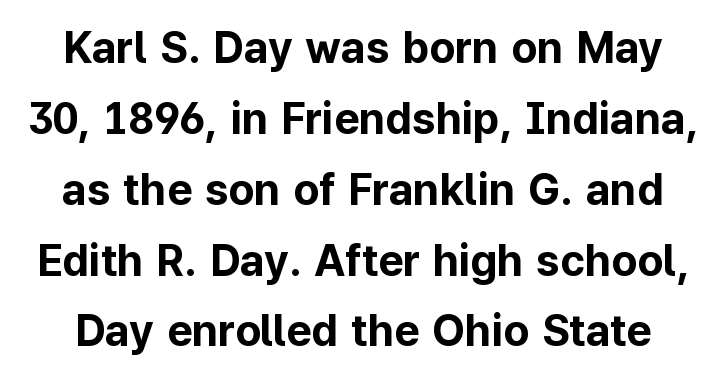
{"serif": "no", "italic": "no", "bold": "yes", "weight": "bold", "width": "normal", "stroke_contrast": "low", "x_height": "medium", "monospaced": "no", "underline": "no", "line_spacing": "normal", "line_spacing_ratio": 1.61, "letter_spacing": "normal", "letter_spacing_em": 0.0, "glyph_px": 44}
